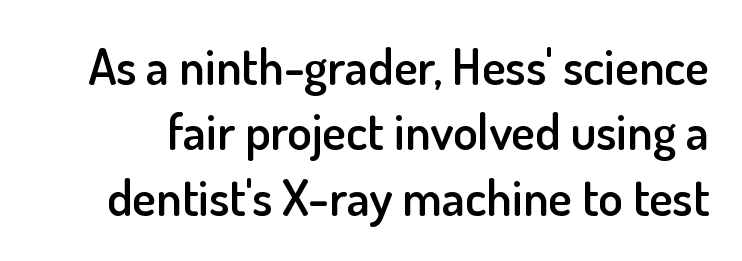
{"serif": "no", "italic": "no", "bold": "semi", "weight": "semibold", "width": "normal", "stroke_contrast": "low", "x_height": "small", "monospaced": "no", "underline": "no", "line_spacing": "normal", "line_spacing_ratio": 1.31, "letter_spacing": "normal", "letter_spacing_em": 0.0, "glyph_px": 50}
